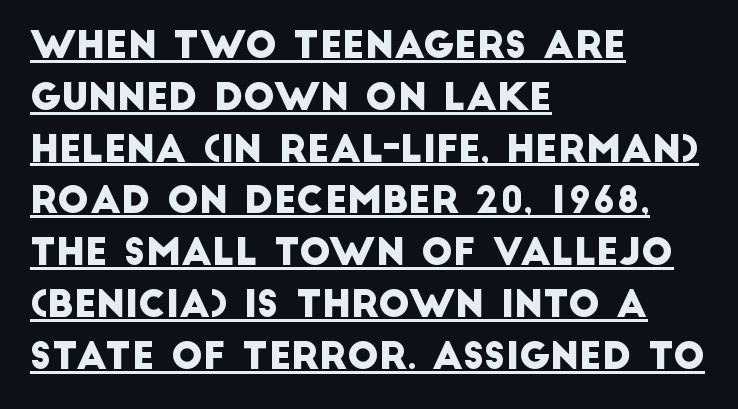
{"serif": "no", "width": "normal", "stroke_contrast": "low", "x_height": "large", "monospaced": "no", "underline": "yes", "align": "left", "line_spacing": "normal", "line_spacing_ratio": 1.4, "letter_spacing": "normal", "letter_spacing_em": 0.0, "glyph_px": 37}
